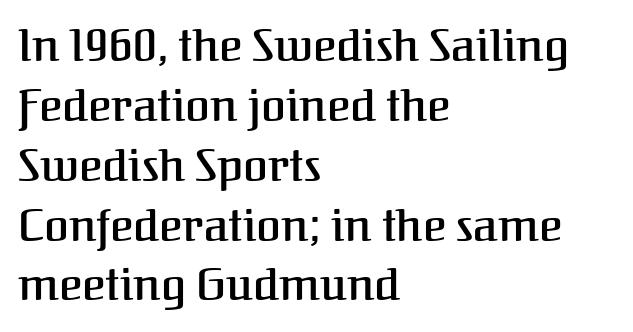
This rendering features lettering with no underline. The tracking reads as untouched default to a designer's eye. Is this a fixed-width face? No — the glyphs have proportional, varying widths. Typesetter's note: demi weight, one step under bold. Designer's note — italics off, roman on. Horizontal alignment here is leftward, the default for most running prose.
